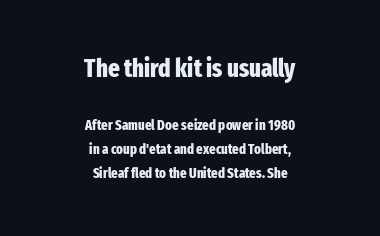
The image shows 25 px bold type, upright; set centered, line spacing 1.72x, normal letter spacing, not underlined; the first (top) block is 1.79x larger.
